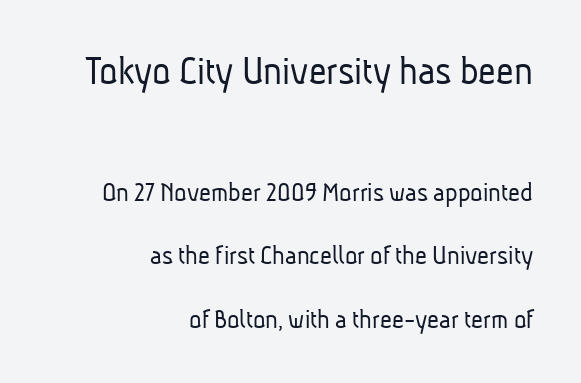
{"serif": "no", "bold": "no", "weight": "light", "width": "condensed", "stroke_contrast": "low", "x_height": "medium", "monospaced": "no", "underline": "no", "align": "right", "line_spacing": "loose", "line_spacing_ratio": 2.18, "letter_spacing": "normal", "letter_spacing_em": 0.0, "larger_block": "first", "size_ratio": 1.48, "glyph_px": 43}
